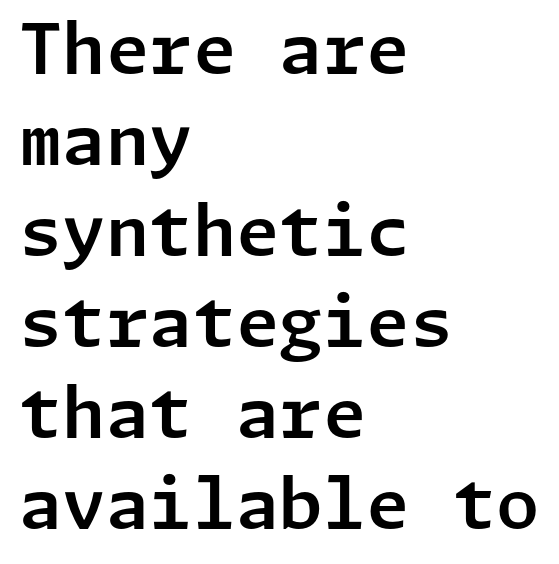
Rows of type keep a routine distance in the vertical direction. This sample uses an upright cut, with every glyph sitting square on the baseline. The letterforms sit shoulder to shoulder at normal distance. Stroke terminals: plain, sans-serif. The lines in this sample share a left origin and differ only in where they stop. The strip under each line holds only bare page.
